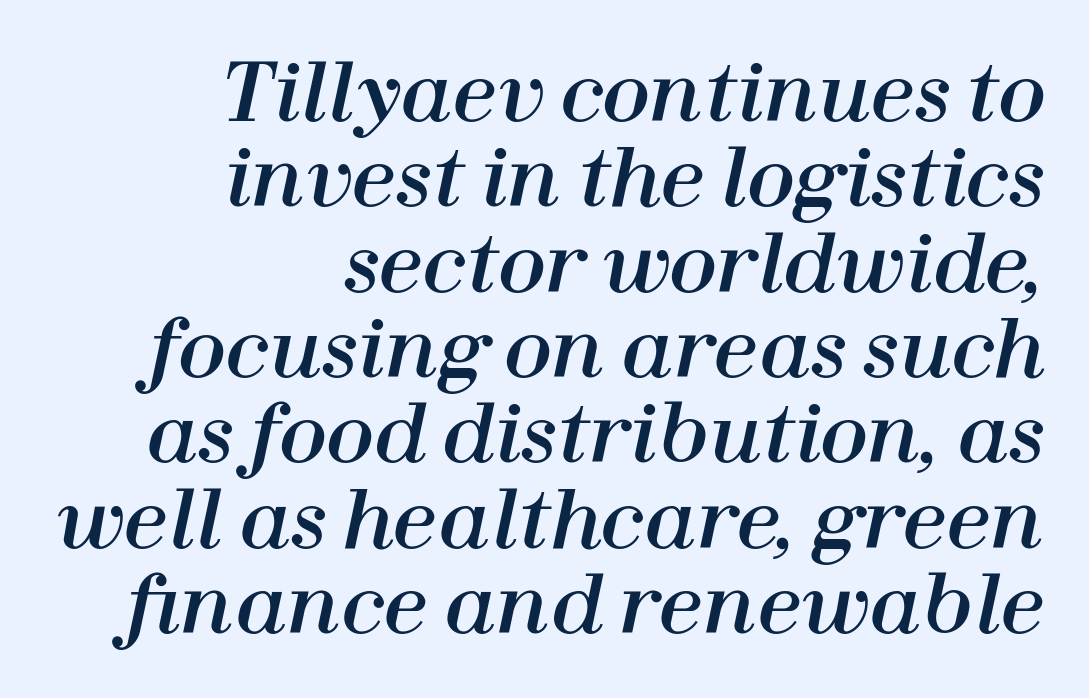
Vertically, the passage feels compressed, each row crowding the next. You can tell it's italic because the verticals aren't actually vertical. Descenders are the only things crossing below the line. Nobody touched the tracking dial on this one. These lines stack with their right ends in a neat column. This sample has the flowing, uneven cadence of proportional lettering.
